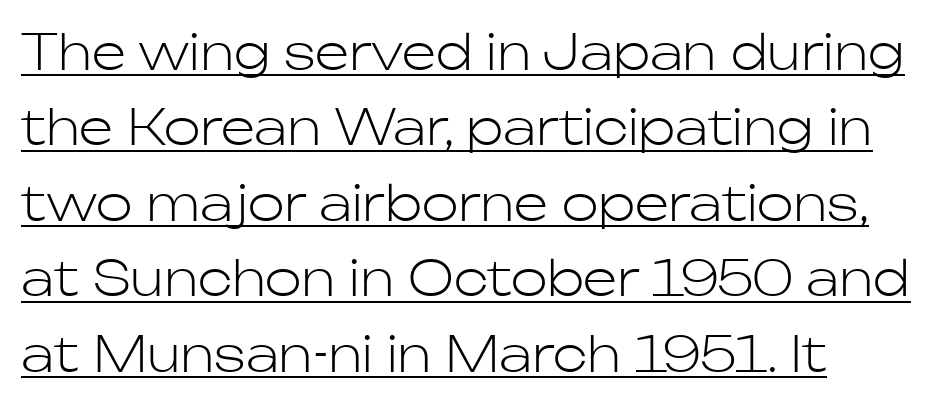
The image shows 49 px light sans-serif type, upright; set left-aligned, normal line spacing (1.54x), normal letter spacing, underlined; low stroke contrast and a medium x-height.
